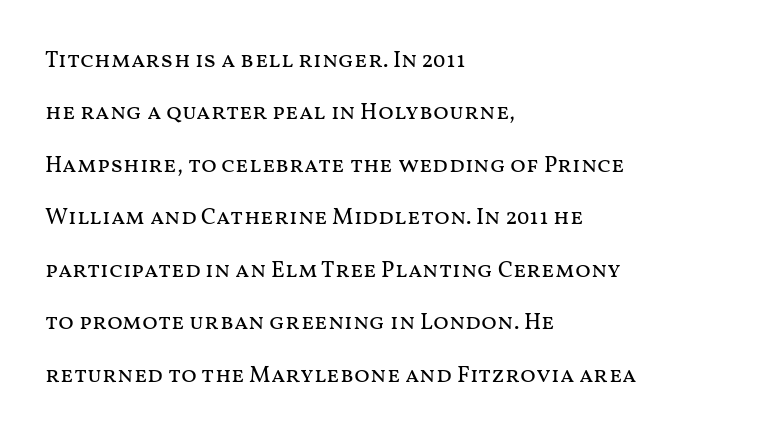
The image shows 23 px text type, upright; set left-aligned, loose line spacing (2.28x), normal letter spacing, not underlined.
